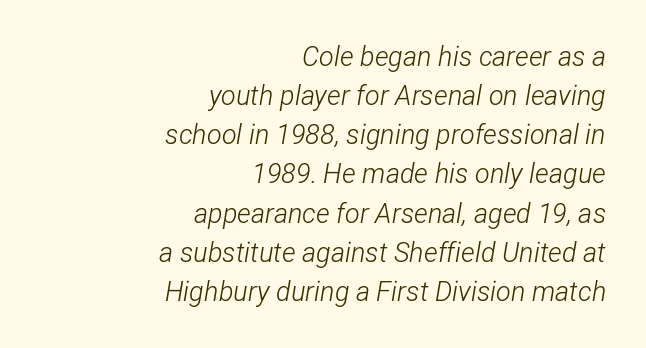
Q: Is the text bold? A: No.
Q: Is the text italic (slanted)? A: Yes, it leans right by about 12 degrees.
Q: Is the text underlined? A: No.
Q: How is the paragraph aligned? A: Right-aligned.
Q: Is the spacing between letters normal or unusually wide? A: Normal.
Q: Is the spacing between lines tight, normal or loose? A: Normal.
